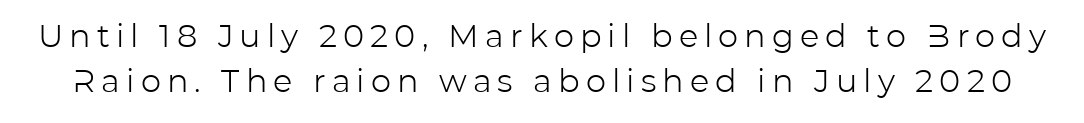
Character widths vary here, with narrow letters taking less room than wide ones. A clean baseline with only descenders dipping below it. Do the letters lean? They stand straight. Stroke mass is kept to a normal reading level or below. The type family on display is of the sans-serif kind. The line-height multiplier appears to be the usual default.
